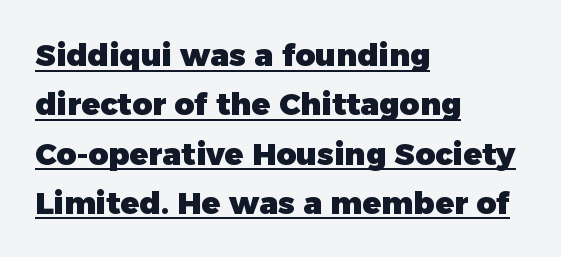
Q: Is the text bold? A: Yes.
Q: Is the text italic (slanted)? A: No, it is upright.
Q: Is the typeface a serif or a sans-serif typeface? A: Sans-serif.
Q: Is the text underlined? A: Yes.
Q: How is the paragraph aligned? A: Left-aligned.
Q: Is the spacing between letters normal or unusually wide? A: Normal.
Q: Is the spacing between lines tight, normal or loose? A: Normal.
Q: Width (condensed, normal, or wide)? A: Normal.
Q: Stroke contrast? A: Low.
Q: x-height? A: Medium.
Q: Monospaced? A: No.
